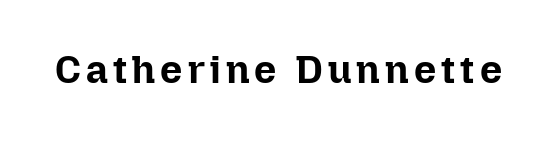
The passage shown is typed in a proportional face where columns would drift. The lettering stays uniformly vertical, giving the passage a roman look. The passage shown is emphatically bold. Any mark beneath the type? The region is blank.
